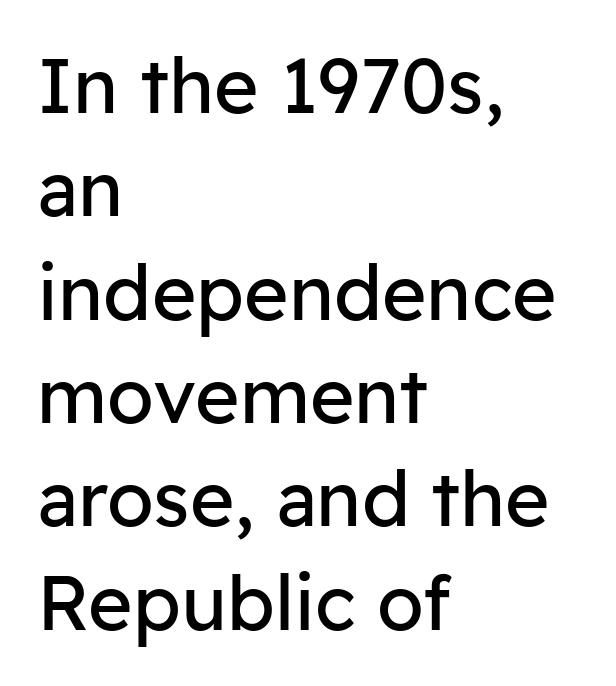
The image shows 76 px regular-weight sans-serif type, upright; set left-aligned, normal line spacing (1.36x), normal letter spacing, not underlined; low stroke contrast and a medium x-height.
